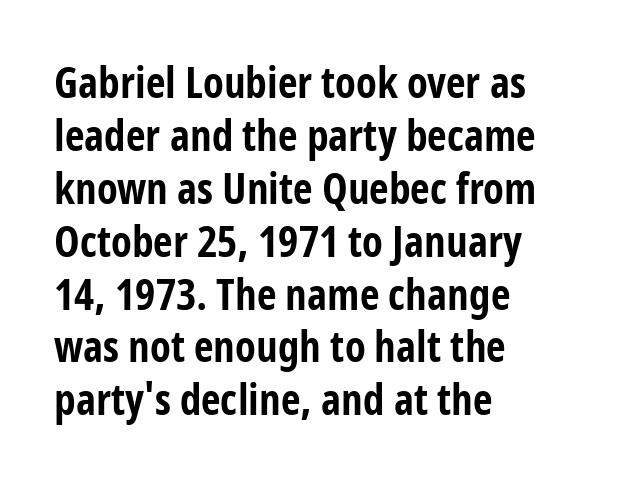
{"serif": "no", "italic": "no", "bold": "yes", "weight": "bold", "width": "condensed", "stroke_contrast": "low", "x_height": "medium", "monospaced": "no", "underline": "no", "align": "left", "line_spacing_ratio": 1.23, "letter_spacing": "normal", "letter_spacing_em": 0.0, "glyph_px": 43}
